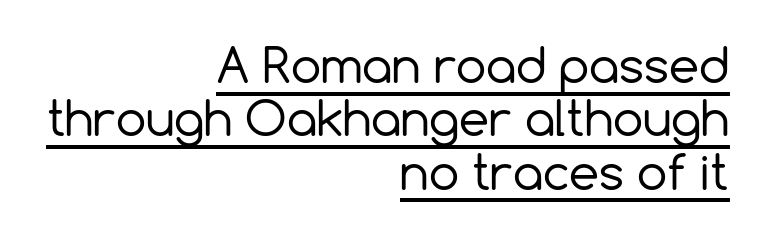
The image shows 48 px regular-weight sans-serif type, upright; set right-aligned, tight line spacing (1.11x), normal letter spacing, underlined; a medium x-height.
